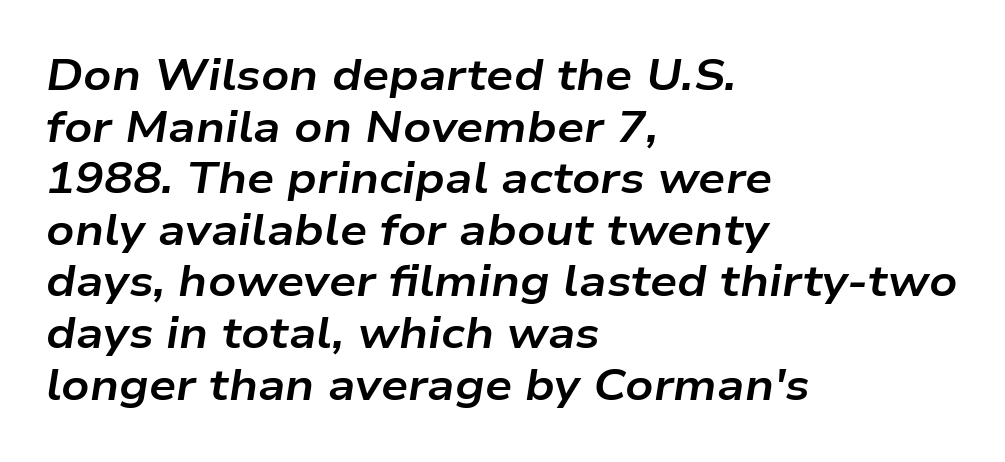
The image shows 43 px bold, wide type, italic (leaning right); set left-aligned, line spacing 1.2x, normal letter spacing, not underlined; low stroke contrast and a medium x-height.
